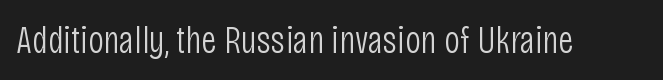
{"serif": "no", "italic": "no", "bold": "no", "weight": "light", "width": "condensed", "stroke_contrast": "low", "x_height": "large", "monospaced": "no", "underline": "no", "letter_spacing": "normal", "letter_spacing_em": 0.0, "glyph_px": 39}
